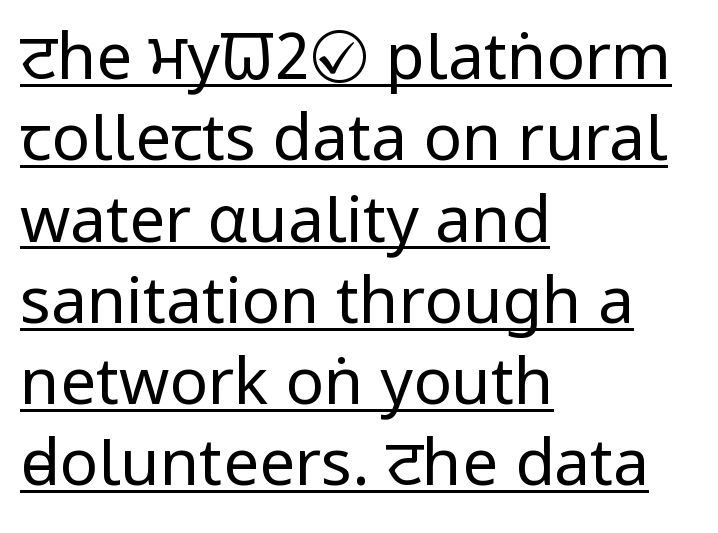
{"serif": "no", "italic": "no", "bold": "no", "weight": "regular", "width": "condensed", "stroke_contrast": "low", "x_height": "large", "monospaced": "no", "underline": "yes", "align": "left", "line_spacing": "normal", "line_spacing_ratio": 1.27, "letter_spacing": "normal", "letter_spacing_em": 0.0, "glyph_px": 64}
